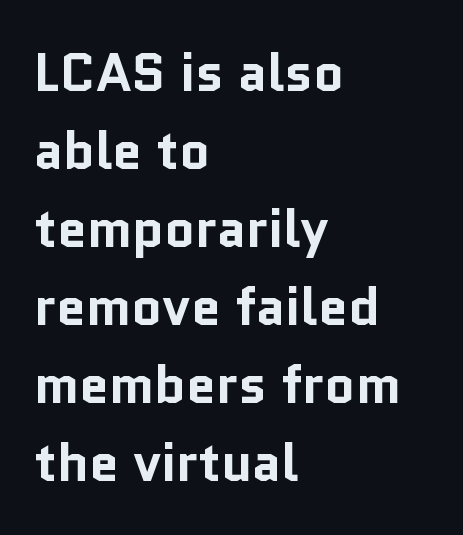
Q: Is the text bold? A: Yes.
Q: Is the text italic (slanted)? A: No, it is upright.
Q: Is the typeface a serif or a sans-serif typeface? A: Sans-serif.
Q: Is the text underlined? A: No.
Q: How is the paragraph aligned? A: Left-aligned.
Q: Is the spacing between letters normal or unusually wide? A: Normal.
Q: Is the spacing between lines tight, normal or loose? A: Normal.
Q: Width (condensed, normal, or wide)? A: Normal.
Q: Stroke contrast? A: Low.
Q: x-height? A: Medium.
Q: Monospaced? A: No.
